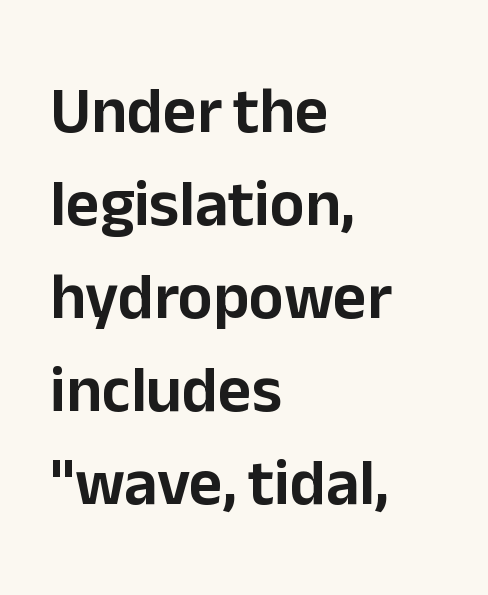
The image shows 65 px sans-serif type, upright; set left-aligned, normal line spacing (1.43x), normal letter spacing, not underlined; low stroke contrast and a medium x-height.
